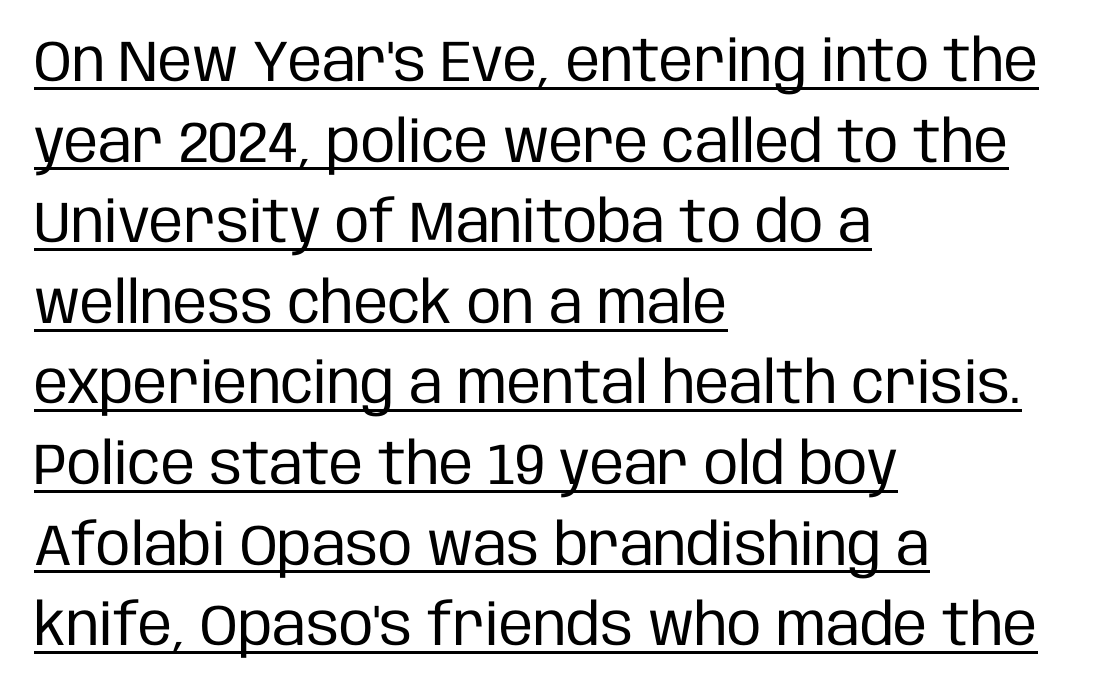
The letters look calm and open, with moderate or lighter stems. Descenders here cross a horizontal rule under the line. Observe the absence of serifs on each vertical stroke in this sample. Posture: vertical. Line beginnings align vertically; line endings do not.
